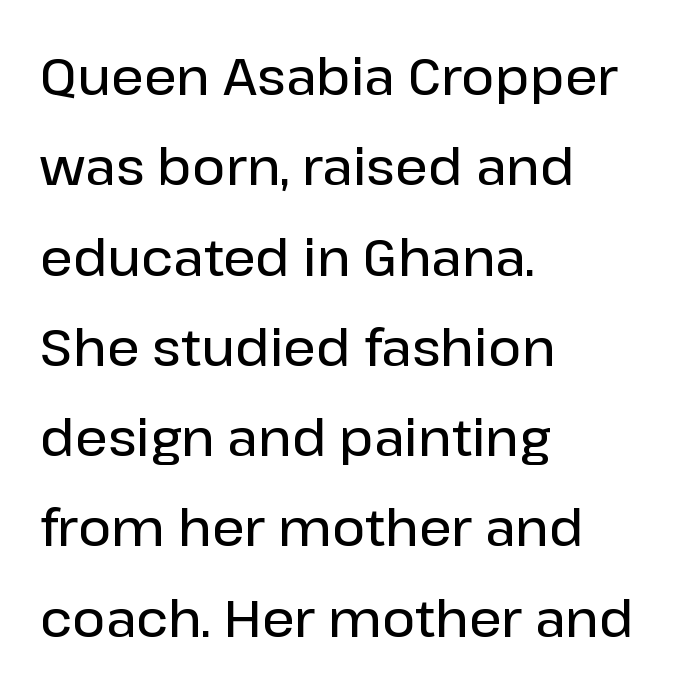
A typesetter would call this proportional, since set widths differ per character. A roman cut, with each character standing at attention. Descenders are the only things crossing below the line. Every letter is mildly thick-stroked: semibold rather than bold. Standard letterfit; no display-style spreading of the glyphs.
